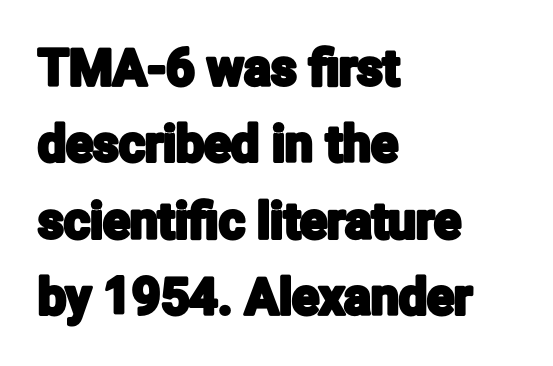
Q: Is the text italic (slanted)? A: No, it is upright.
Q: Is the typeface a serif or a sans-serif typeface? A: Sans-serif.
Q: Is the text underlined? A: No.
Q: How is the paragraph aligned? A: Left-aligned.
Q: Is the spacing between letters normal or unusually wide? A: Normal.
Q: Is the spacing between lines tight, normal or loose? A: Normal.
Q: Width (condensed, normal, or wide)? A: Condensed.
Q: Stroke contrast? A: Low.
Q: x-height? A: Medium.
Q: Monospaced? A: No.
